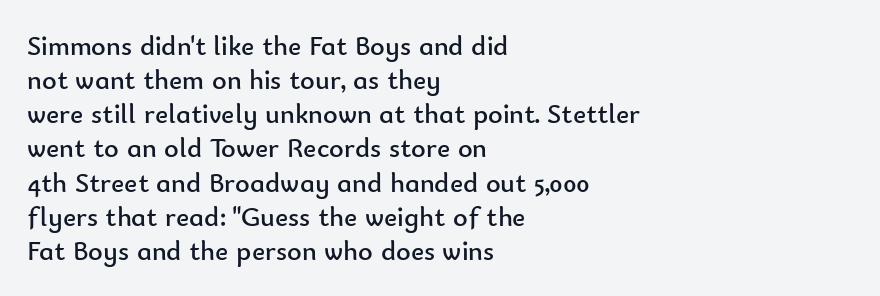
Line beginnings align vertically; line endings do not. The passage shown is typed in a proportional face where columns would drift. Compared with a typical body face, this is equally light or lighter still. Nobody touched the tracking dial on this one.
